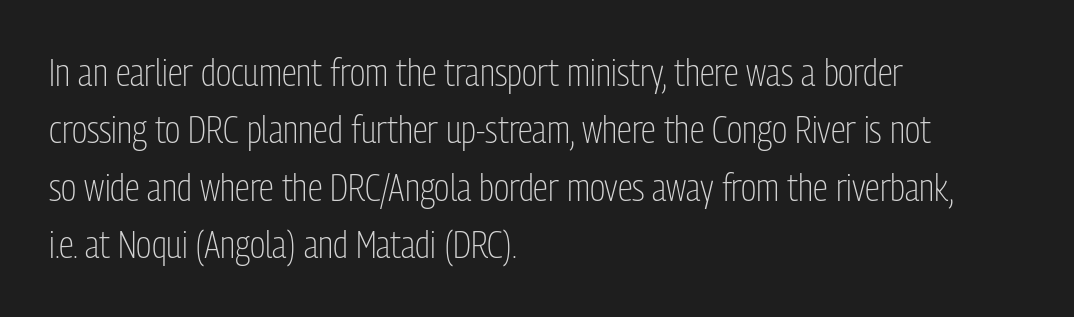
{"serif": "no", "italic": "no", "bold": "no", "weight": "light", "width": "condensed", "stroke_contrast": "low", "x_height": "medium", "monospaced": "no", "underline": "no", "align": "left", "line_spacing": "normal", "line_spacing_ratio": 1.51, "letter_spacing": "normal", "letter_spacing_em": 0.0, "glyph_px": 38}
